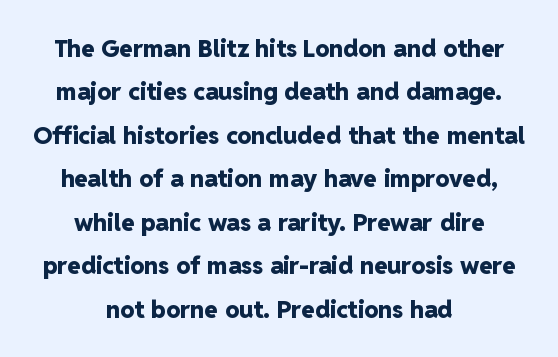
{"italic": "no", "bold": "yes", "underline": "no", "align": "center", "line_spacing_ratio": 1.81, "letter_spacing": "normal", "letter_spacing_em": 0.0, "glyph_px": 24}
